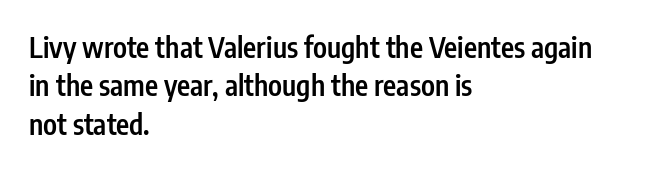
The designer left line spacing at the default. Nope, no serifs anywhere on these letters. Anything drawn beneath the words? Only blank space. Tracking value appears to be zero — textbook default spacing. Note the varied advance widths — an 'i' is clearly narrower than an 'm'.
